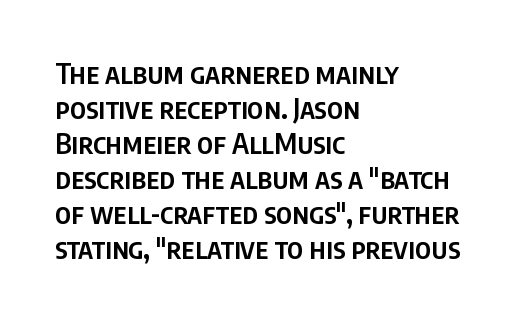
The image shows 28 px semibold, condensed sans-serif type, upright; set left-aligned, normal line spacing (1.25x), normal letter spacing, not underlined; low stroke contrast and a large x-height.
